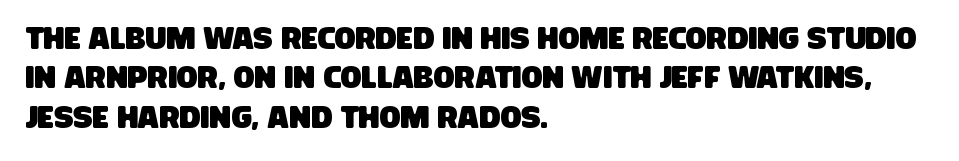
The image shows 31 px condensed sans-serif type; set left-aligned, normal line spacing (1.27x), normal letter spacing, not underlined; low stroke contrast and a large x-height.
